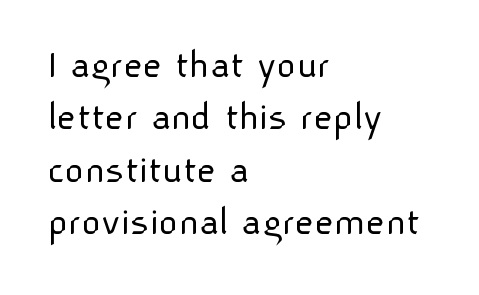
The image shows 42 px light sans-serif type, upright; set left-aligned, normal line spacing (1.25x), normal letter spacing, not underlined; low stroke contrast and a medium x-height.
